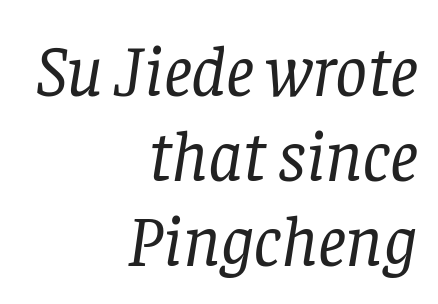
The image shows 71 px regular-weight serif type, italic (leaning right); set right-aligned, line spacing 1.2x, normal letter spacing, not underlined; low stroke contrast and a large x-height.
